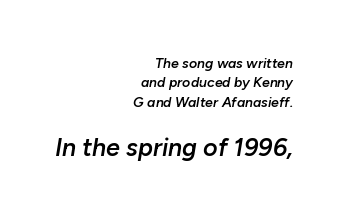
{"italic": "yes", "lean": "right", "slant_degrees": 10, "bold": "semi", "underline": "no", "align": "right", "line_spacing": "normal", "line_spacing_ratio": 1.39, "letter_spacing": "normal", "letter_spacing_em": 0.0, "larger_block": "second", "size_ratio": 1.79, "glyph_px": 25}
